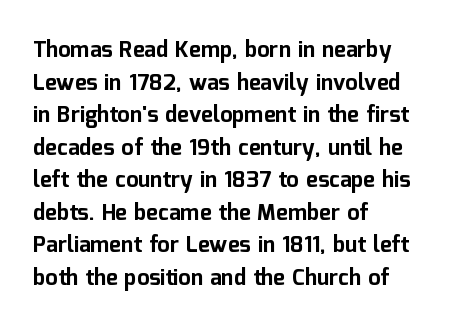
The image shows 22 px bold type, upright; set left-aligned, normal line spacing (1.48x), normal letter spacing, not underlined.
